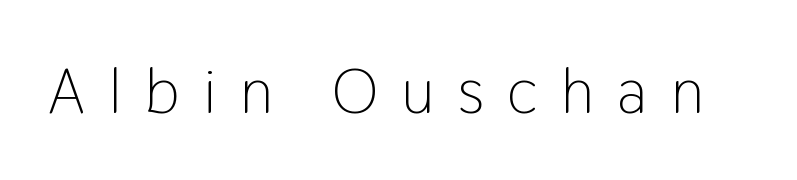
{"serif": "no", "italic": "no", "bold": "no", "weight": "light", "width": "condensed", "stroke_contrast": "low", "x_height": "medium", "monospaced": "no", "underline": "no", "letter_spacing": "wide", "letter_spacing_em": 0.37, "glyph_px": 64}
